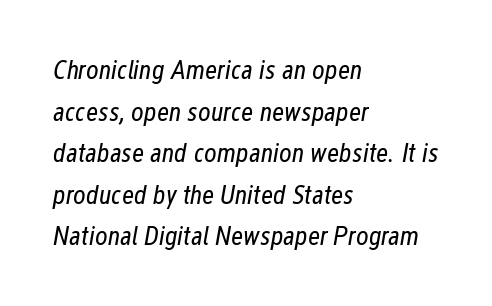
Italic? Definitely — the glyphs are oblique. The paragraph shown leans on its left margin. The rows are spaced the way most documents space them. Just letters on the line, the space beneath them empty.
